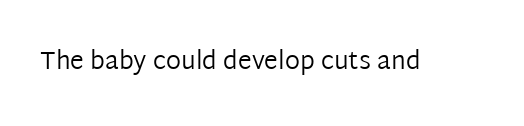
The rendering keeps characters at their native spacing. The font sits on the lighter half of the weight spectrum, regular included. Quick note: underline off. Is there any slant? The stems are plumb.
